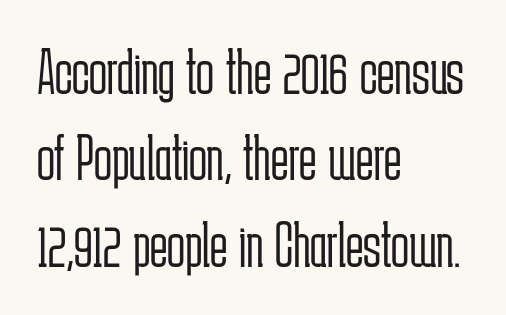
Proportional: the letters do not fall into vertical columns. Horizontal alignment here is leftward, the default for most running prose. It's the straight-up-and-down kind of type. Is the stroke heavy? The answer is a plain regular-or-lighter. Between one letter and the next there's only the usual sliver of space.
